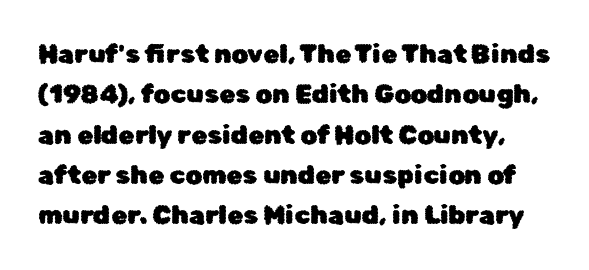
Letters rest on an invisible, unmarked baseline. Rows of type keep a routine distance in the vertical direction. A roman cut, with each character standing at attention. Standard letterfit; no display-style spreading of the glyphs.
